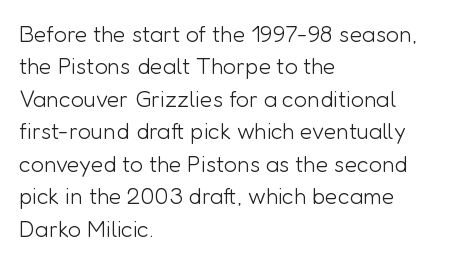
The tracking reads as untouched default to a designer's eye. Layout note: lines flush left. Students, observe: this is what conventionally led text looks like. Underline: absent.
